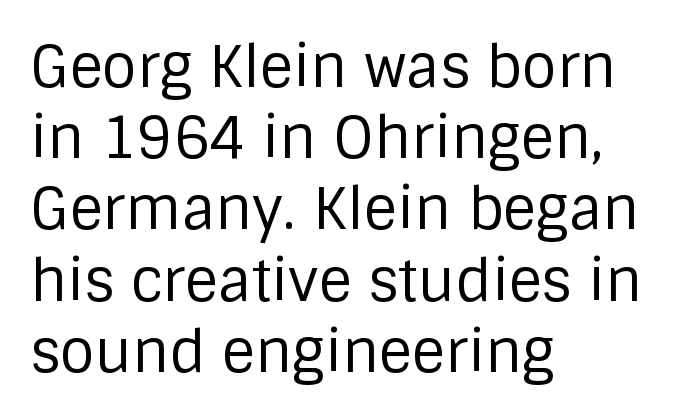
{"serif": "no", "italic": "no", "bold": "no", "weight": "regular", "width": "normal", "stroke_contrast": "low", "x_height": "large", "monospaced": "no", "underline": "no", "align": "left", "line_spacing": "normal", "line_spacing_ratio": 1.25, "letter_spacing": "normal", "letter_spacing_em": 0.0, "glyph_px": 57}
